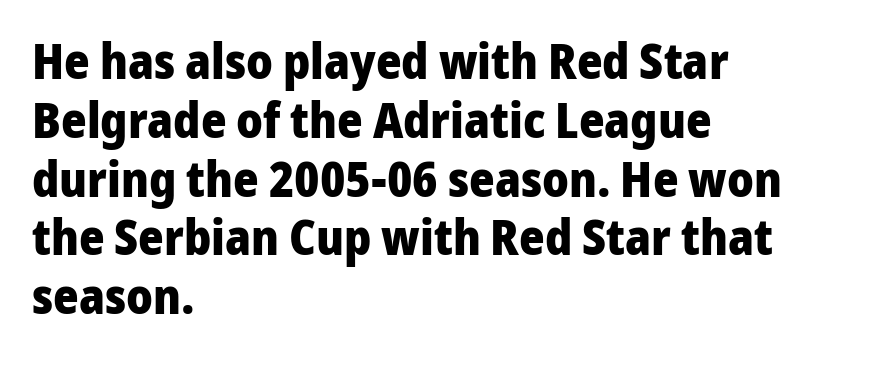
The image shows 49 px heavy sans-serif type, upright; set left-aligned, line spacing 1.2x, normal letter spacing, not underlined; low stroke contrast and a medium x-height.
